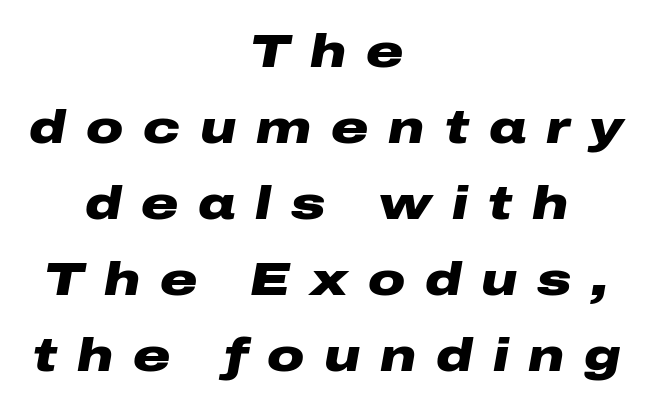
{"italic": "yes", "lean": "right", "slant_degrees": 10, "bold": "yes", "weight": "heavy", "width": "wide", "stroke_contrast": "low", "x_height": "medium", "monospaced": "no", "underline": "no", "align": "center", "line_spacing": "normal", "line_spacing_ratio": 1.65, "letter_spacing": "wide", "letter_spacing_em": 0.43, "glyph_px": 46}
